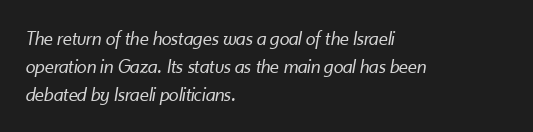
Q: Is the text bold? A: No.
Q: Is the text italic (slanted)? A: Yes, it leans right by about 10 degrees.
Q: Is the text underlined? A: No.
Q: How is the paragraph aligned? A: Left-aligned.
Q: Is the spacing between letters normal or unusually wide? A: Normal.
Q: Is the spacing between lines tight, normal or loose? A: Normal.
